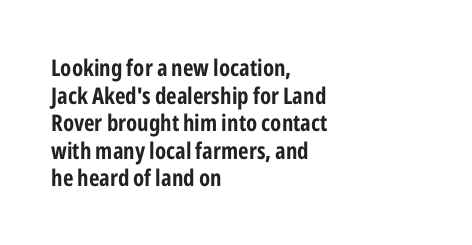
Q: Is the text bold? A: Yes.
Q: Is the text italic (slanted)? A: No, it is upright.
Q: Is the text underlined? A: No.
Q: How is the paragraph aligned? A: Left-aligned.
Q: Is the spacing between letters normal or unusually wide? A: Normal.
